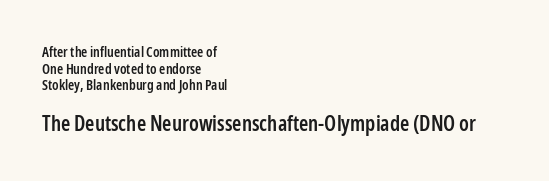
Does the bottom block carry the larger type? Yes, it does. Teacher's note: observe the even left margin — that is flush-left alignment. Designer's note — italics off, roman on. The gaps between neighbouring characters are ordinary and unremarkable.
